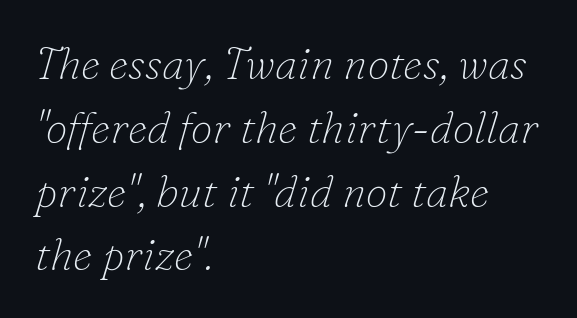
Q: Is the text bold? A: No.
Q: Is the text italic (slanted)? A: Yes, it leans right by about 16 degrees.
Q: Is the typeface a serif or a sans-serif typeface? A: Serif.
Q: Is the text underlined? A: No.
Q: How is the paragraph aligned? A: Left-aligned.
Q: Is the spacing between letters normal or unusually wide? A: Normal.
Q: Is the spacing between lines tight, normal or loose? A: Normal.
Q: Width (condensed, normal, or wide)? A: Normal.
Q: Stroke contrast? A: Low.
Q: x-height? A: Small.
Q: Monospaced? A: No.
